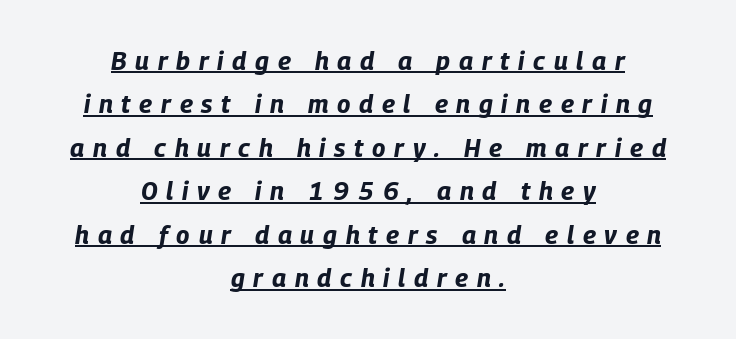
The image shows 25 px bold type, italic (leaning right); set centered, line spacing 1.74x, unusually wide letter spacing (+0.35 em), underlined.
